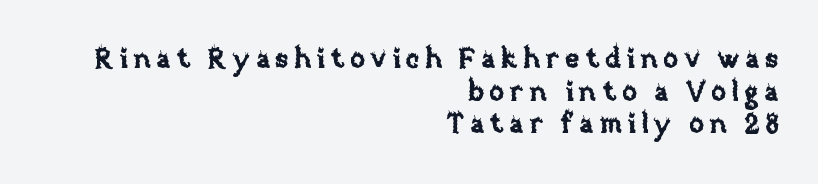
Q: Is the text italic (slanted)? A: No, it is upright.
Q: Is the text underlined? A: No.
Q: How is the paragraph aligned? A: Right-aligned.
Q: Is the spacing between letters normal or unusually wide? A: Unusually wide.
